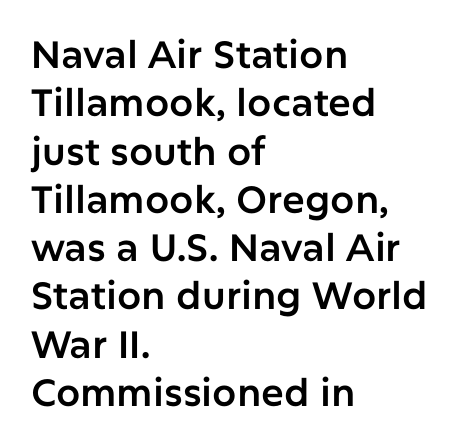
Interline gaps are of average width in this sample. A student would call this left alignment; a typographer would say flush left, rag right. Plain, unruled lines of type. You can tell from the bare stems that sans-serif type was used. Students, note that the glyphs here touch the page at normal intervals. These lines are rendered in a variable-pitch font.
